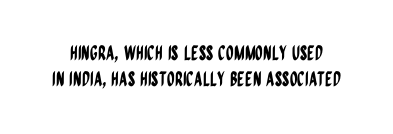
Q: Is the text italic (slanted)? A: No, it is upright.
Q: Is the text underlined? A: No.
Q: Is the spacing between letters normal or unusually wide? A: Normal.
Q: Is the spacing between lines tight, normal or loose? A: Normal.
